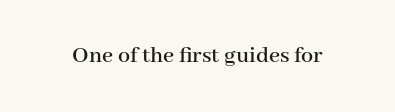
{"italic": "no", "underline": "no", "letter_spacing": "normal", "letter_spacing_em": 0.0, "glyph_px": 24}
